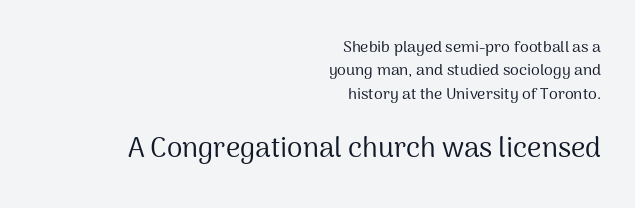
Anything drawn beneath the words? Only blank space. Does the lettering tilt? It doesn't — this is upright. No heavy texture on the line: the type isn't bold. Typographically, this falls in the sans-serif category.
